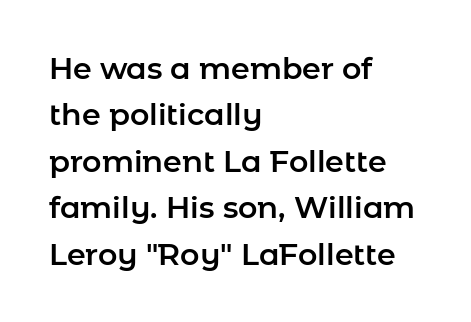
{"serif": "no", "italic": "no", "width": "normal", "stroke_contrast": "low", "x_height": "medium", "monospaced": "no", "underline": "no", "align": "left", "line_spacing": "normal", "line_spacing_ratio": 1.55, "letter_spacing": "normal", "letter_spacing_em": 0.0, "glyph_px": 30}
